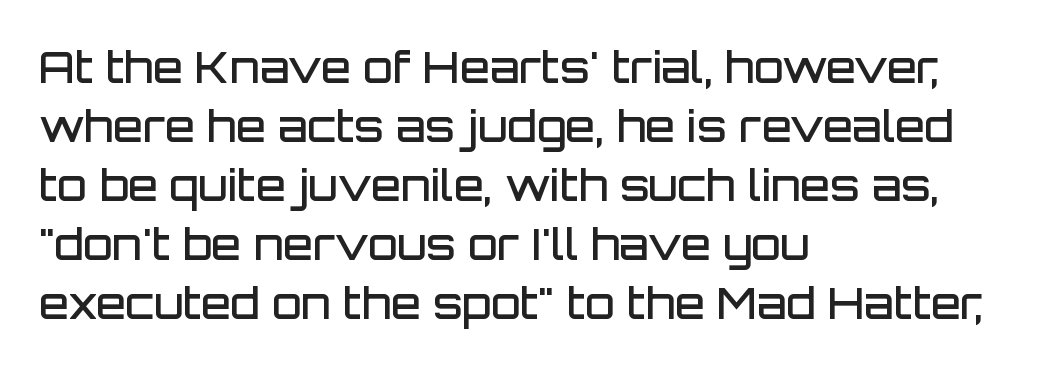
Typeset ragged right — the left edge is the straight one. The face used here is a semibold: visibly heavier than regular, lighter than bold. What's the leading like? Ordinary, nothing unusual. Look at the bottom of the vertical strokes: they stop flat, with no serifs. The axis of the letterforms is exactly vertical. Varying glyph widths throughout — classic text-font behaviour.
